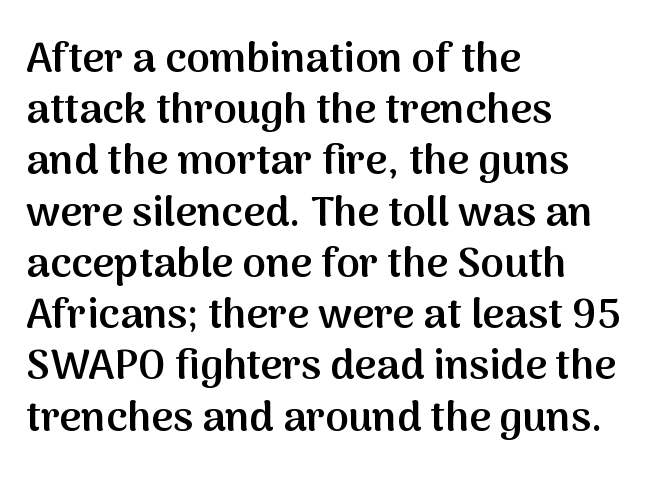
Unmarked baselines from the first word to the last. Classification — sans serif. Italic? Not at all — the glyphs are vertical. Each letter keeps its own natural width here, so spacing adapts to shape. All the whitespace from short lines collects on the right. The type is set solid horizontally, with unmodified tracking.
